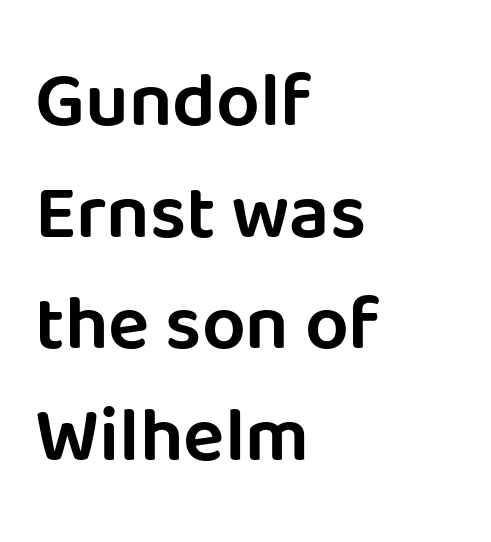
Q: Is the text italic (slanted)? A: No, it is upright.
Q: Is the typeface a serif or a sans-serif typeface? A: Sans-serif.
Q: Is the text underlined? A: No.
Q: How is the paragraph aligned? A: Left-aligned.
Q: Is the spacing between letters normal or unusually wide? A: Normal.
Q: Is the spacing between lines tight, normal or loose? A: Normal.
Q: Width (condensed, normal, or wide)? A: Normal.
Q: Stroke contrast? A: Low.
Q: x-height? A: Large.
Q: Monospaced? A: No.
